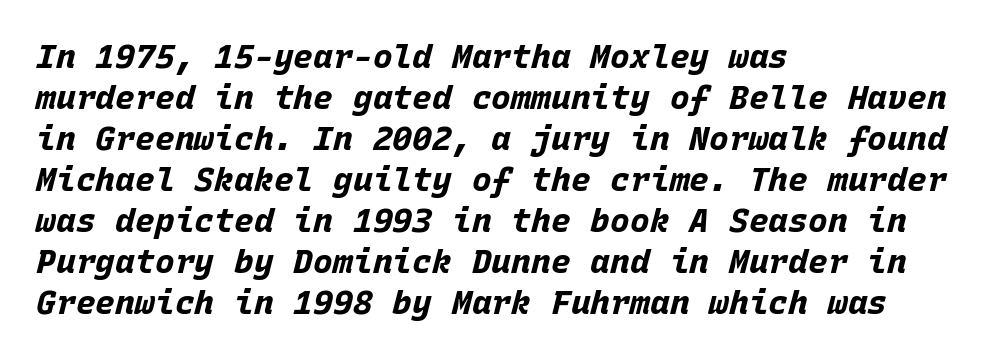
The image shows 33 px bold type, italic (leaning right), monospaced; set left-aligned, line spacing 1.24x, normal letter spacing, not underlined; low stroke contrast and a large x-height.
